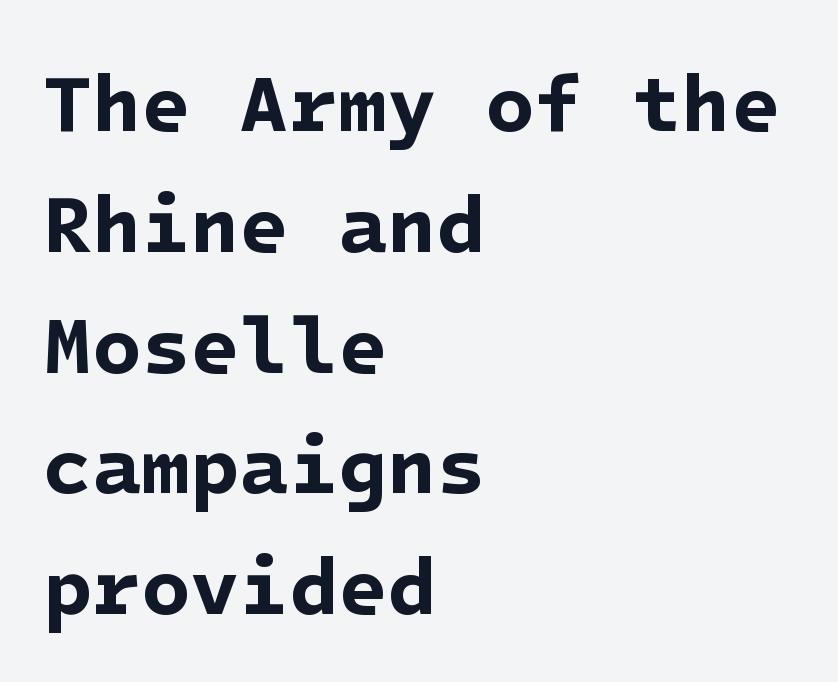
Heft: maximum for text — a bold. The passage shown is not underscored anywhere. Line beginnings align vertically; line endings do not. A normal amount of white space separates one row of letters from the next. Letterform terminals end flat and unadorned throughout the passage. Look at the tracking — it's just the regular setting, nothing added.
